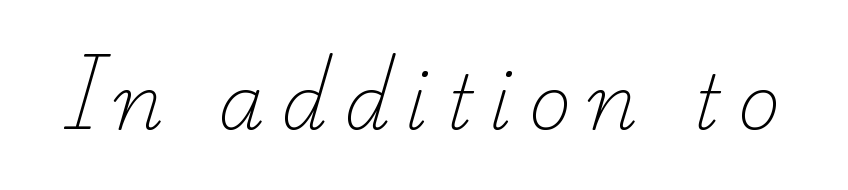
The image shows 74 px light serif type; set unusually wide letter spacing (+0.22 em), not underlined; low stroke contrast and a small x-height.
